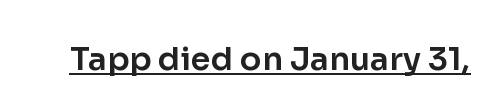
{"serif": "no", "italic": "no", "width": "normal", "stroke_contrast": "low", "x_height": "medium", "monospaced": "no", "underline": "yes", "letter_spacing": "normal", "letter_spacing_em": 0.0, "glyph_px": 32}
